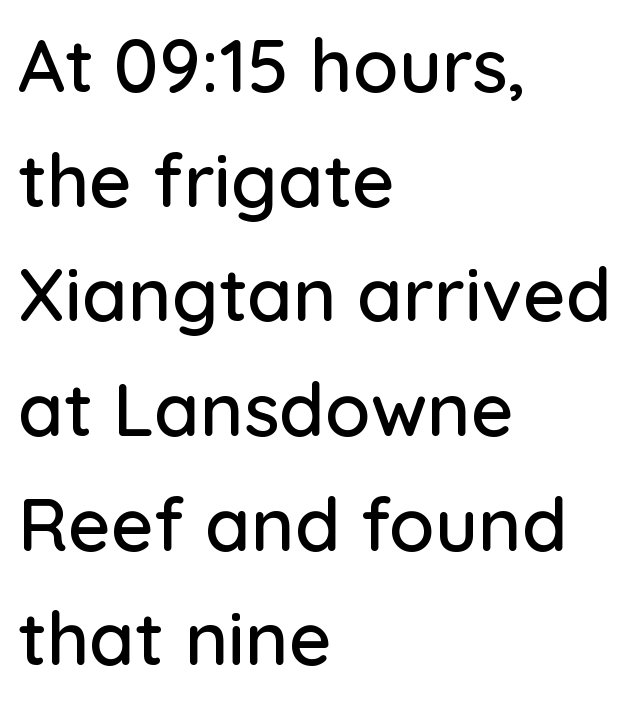
The typeface chosen for these lines omits serifs. You could not count columns in this text — the font is proportionally spaced. The rendering keeps characters at their native spacing. These lines are set flush left with a ragged right edge. Regarding leading, the lines here are spaced in the standard way. Clear beneath every line of the passage.
